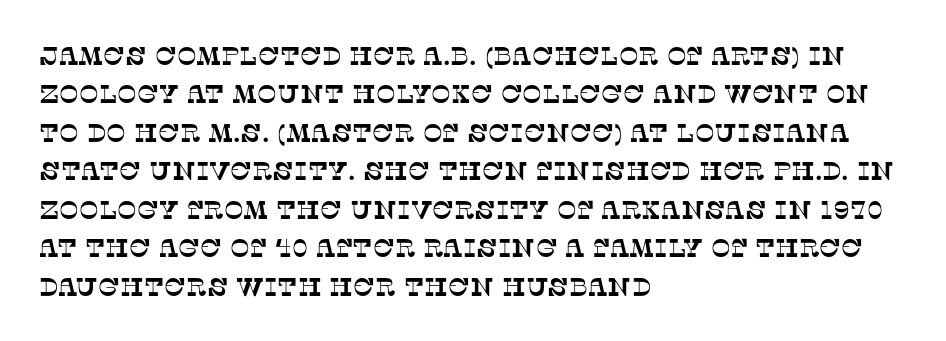
{"underline": "no", "align": "left", "line_spacing": "normal", "line_spacing_ratio": 1.48, "letter_spacing": "normal", "letter_spacing_em": 0.0, "glyph_px": 26}
